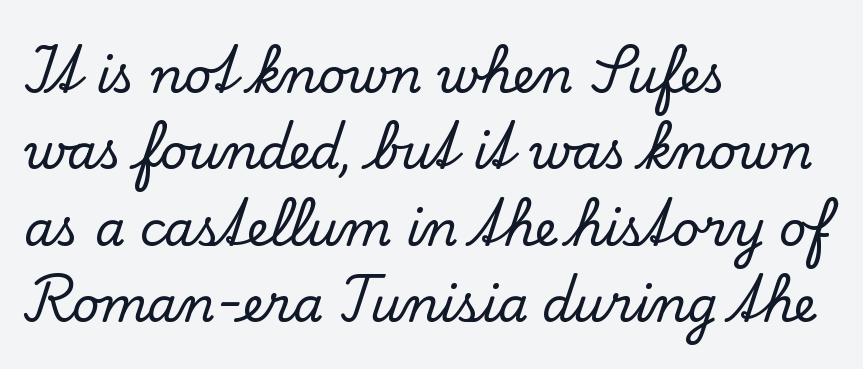
{"serif": "yes", "width": "normal", "stroke_contrast": "low", "x_height": "small", "monospaced": "no", "underline": "no", "align": "left", "line_spacing": "normal", "line_spacing_ratio": 1.59, "letter_spacing": "normal", "letter_spacing_em": 0.0, "glyph_px": 48}
